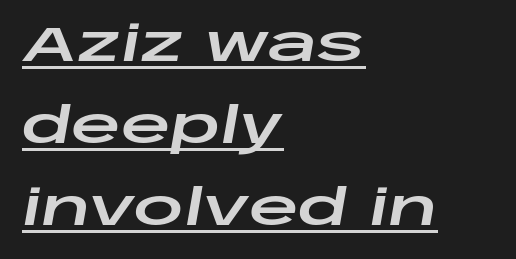
Q: Is the text italic (slanted)? A: Yes, it leans right by about 10 degrees.
Q: Is the text underlined? A: Yes.
Q: How is the paragraph aligned? A: Left-aligned.
Q: Is the spacing between letters normal or unusually wide? A: Normal.
Q: Is the spacing between lines tight, normal or loose? A: Normal.
Q: Width (condensed, normal, or wide)? A: Wide.
Q: Stroke contrast? A: Low.
Q: x-height? A: Large.
Q: Monospaced? A: No.
